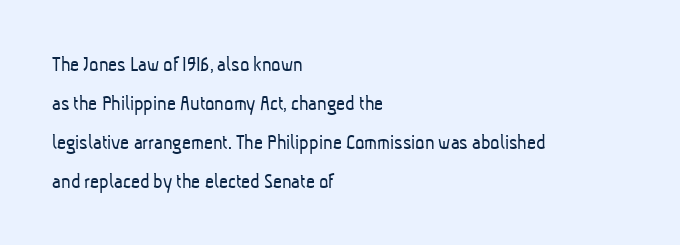
Q: Is the text bold? A: No.
Q: Is the text underlined? A: No.
Q: How is the paragraph aligned? A: Left-aligned.
Q: Is the spacing between letters normal or unusually wide? A: Normal.
